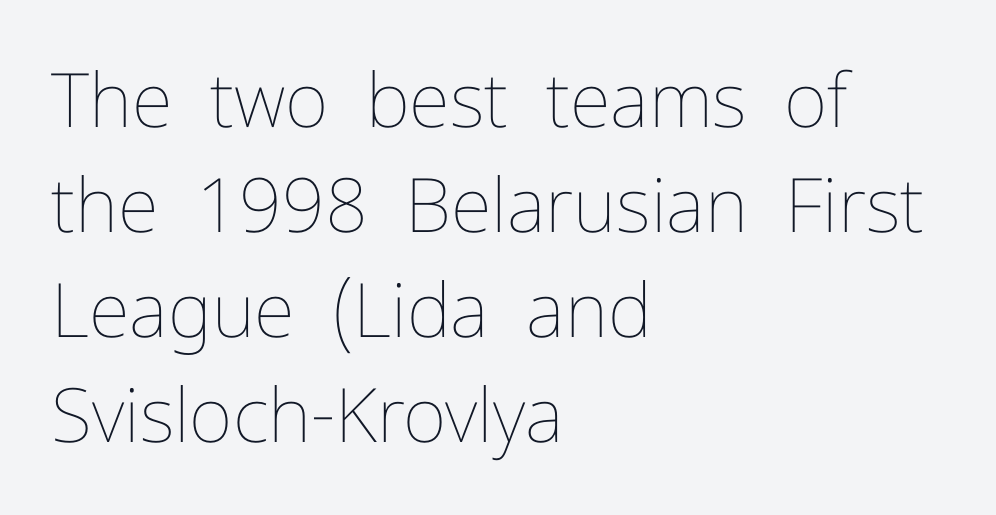
The rag falls on the right side of this text block. Baseline-to-baseline distance is the conventional proportion of letter height. A typesetter would mark this as roman, not italic. Just letters on the line, the space beneath them empty. Ink coverage per letter is moderate at most.
